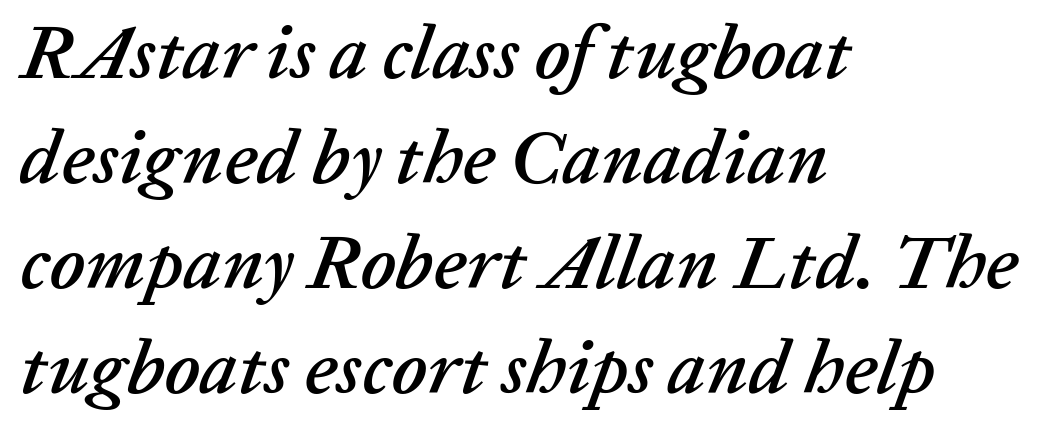
Q: Is the text italic (slanted)? A: Yes, it leans right by about 20 degrees.
Q: Is the text underlined? A: No.
Q: How is the paragraph aligned? A: Left-aligned.
Q: Is the spacing between letters normal or unusually wide? A: Normal.
Q: Is the spacing between lines tight, normal or loose? A: Normal.
Q: Width (condensed, normal, or wide)? A: Normal.
Q: Stroke contrast? A: Low.
Q: x-height? A: Medium.
Q: Monospaced? A: No.
